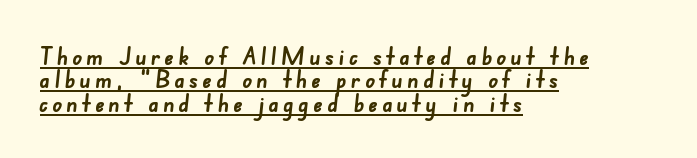
The image shows 24 px bold type; set left-aligned, tight line spacing (0.97x), underlined.
